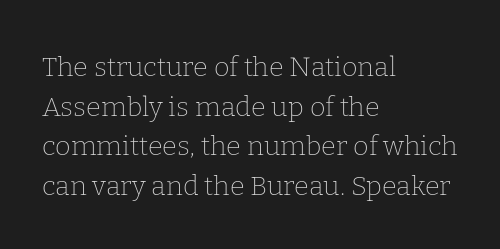
Q: Is the text bold? A: No.
Q: Is the text italic (slanted)? A: No, it is upright.
Q: Is the text underlined? A: No.
Q: How is the paragraph aligned? A: Left-aligned.
Q: Is the spacing between letters normal or unusually wide? A: Normal.
Q: Is the spacing between lines tight, normal or loose? A: Normal.
